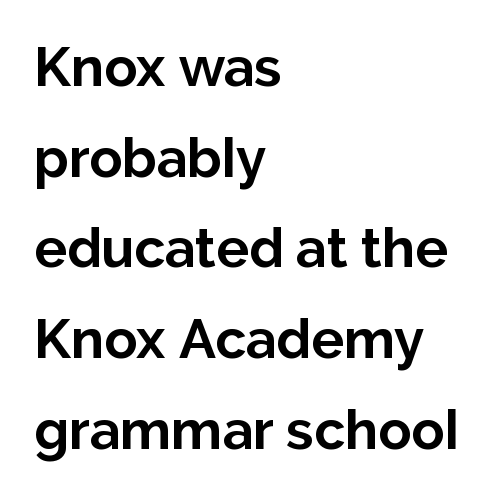
The image shows 55 px bold sans-serif type, upright; set left-aligned, normal line spacing (1.65x), normal letter spacing, not underlined; low stroke contrast and a medium x-height.
